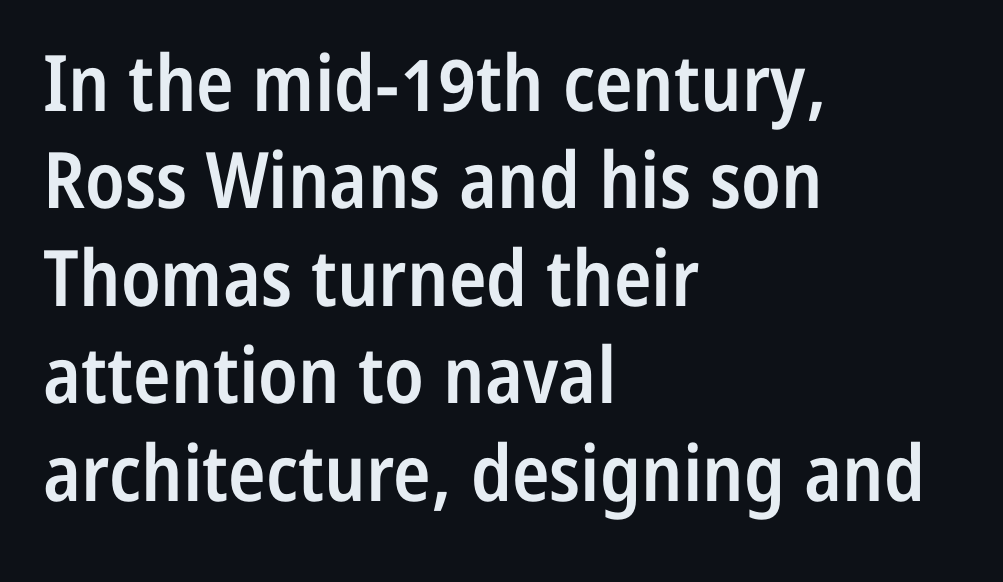
{"serif": "no", "italic": "no", "bold": "semi", "weight": "semibold", "width": "condensed", "stroke_contrast": "low", "x_height": "medium", "monospaced": "no", "underline": "no", "align": "left", "line_spacing": "normal", "line_spacing_ratio": 1.25, "letter_spacing": "normal", "letter_spacing_em": 0.0, "glyph_px": 78}
